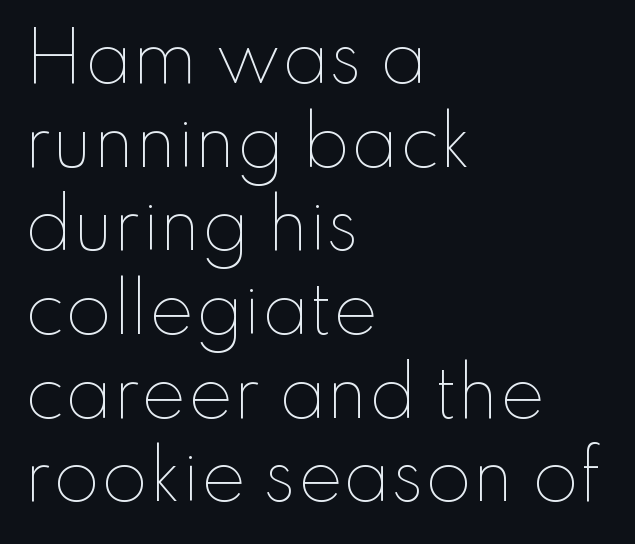
Q: Is the text bold? A: No.
Q: Is the text italic (slanted)? A: No, it is upright.
Q: Is the text underlined? A: No.
Q: How is the paragraph aligned? A: Left-aligned.
Q: Is the spacing between letters normal or unusually wide? A: Normal.
Q: Width (condensed, normal, or wide)? A: Normal.
Q: Stroke contrast? A: Low.
Q: x-height? A: Small.
Q: Monospaced? A: No.
